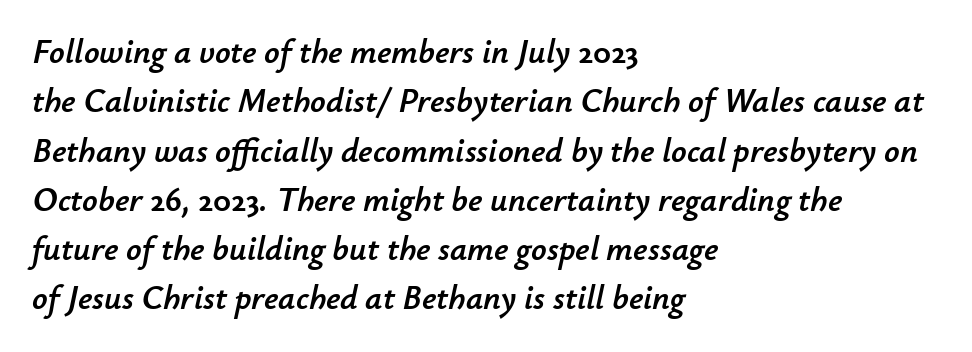
{"italic": "yes", "lean": "right", "slant_degrees": 12, "width": "normal", "stroke_contrast": "low", "x_height": "small", "monospaced": "no", "underline": "no", "align": "left", "line_spacing": "normal", "line_spacing_ratio": 1.45, "letter_spacing": "normal", "letter_spacing_em": 0.0, "glyph_px": 34}
